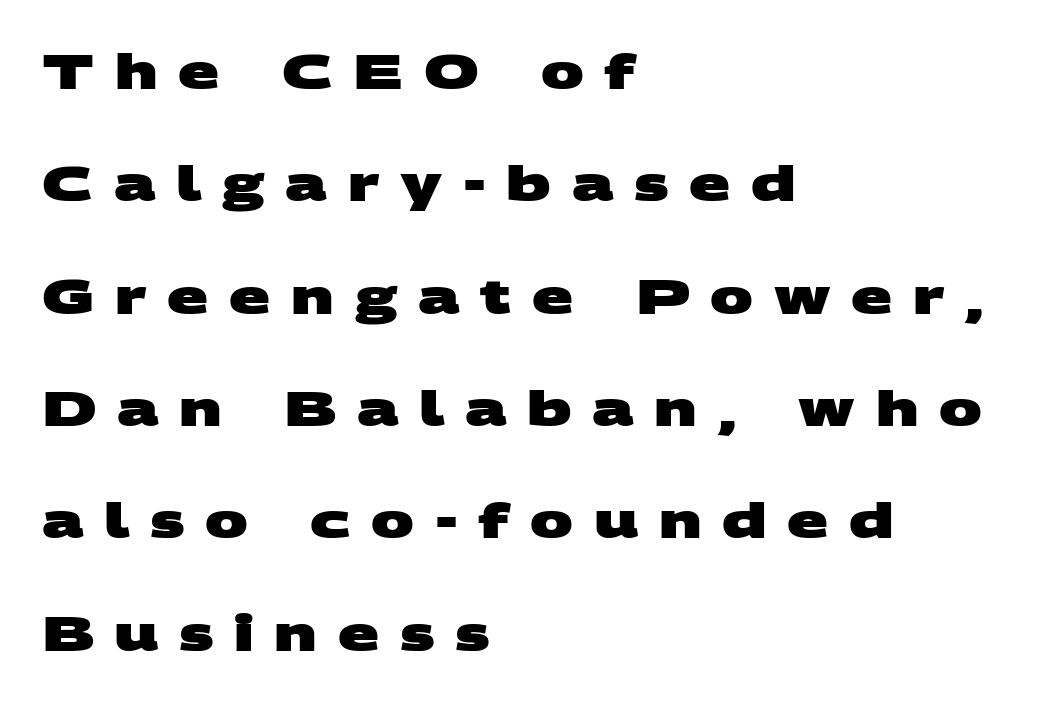
The image shows 48 px heavy, wide sans-serif type; set left-aligned, loose line spacing (2.34x), unusually wide letter spacing (+0.43 em), not underlined; medium stroke contrast and a large x-height.
